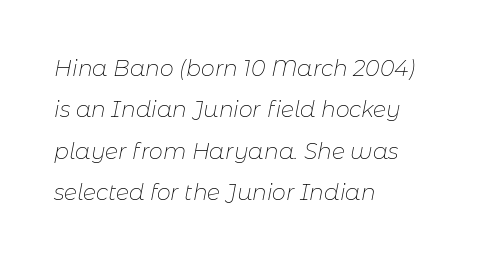
The image shows 22 px text type, italic (leaning right); set left-aligned, line spacing 1.88x, normal letter spacing, not underlined.
